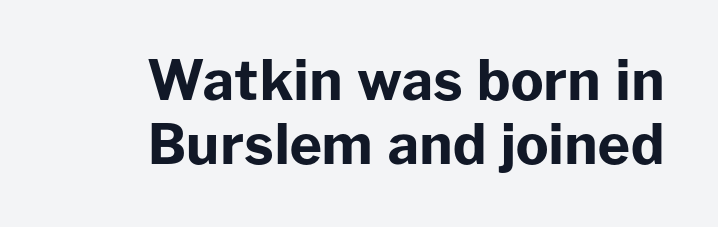
{"serif": "no", "italic": "no", "bold": "yes", "weight": "bold", "width": "normal", "stroke_contrast": "low", "x_height": "medium", "monospaced": "no", "underline": "no", "align": "right", "line_spacing_ratio": 1.16, "letter_spacing": "normal", "letter_spacing_em": 0.0, "glyph_px": 55}
